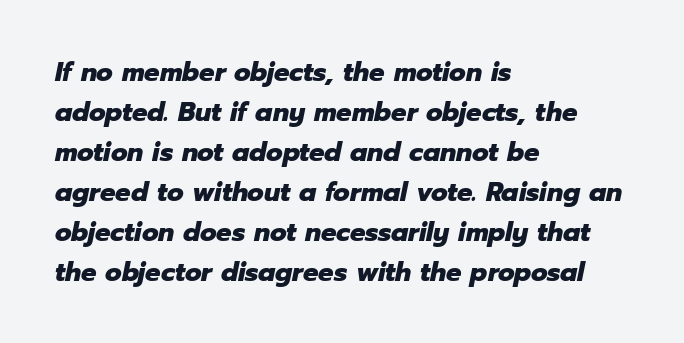
{"italic": "yes", "lean": "right", "slant_degrees": 12, "bold": "yes", "underline": "no", "align": "left", "line_spacing": "normal", "line_spacing_ratio": 1.48, "letter_spacing": "normal", "letter_spacing_em": 0.0, "glyph_px": 27}
